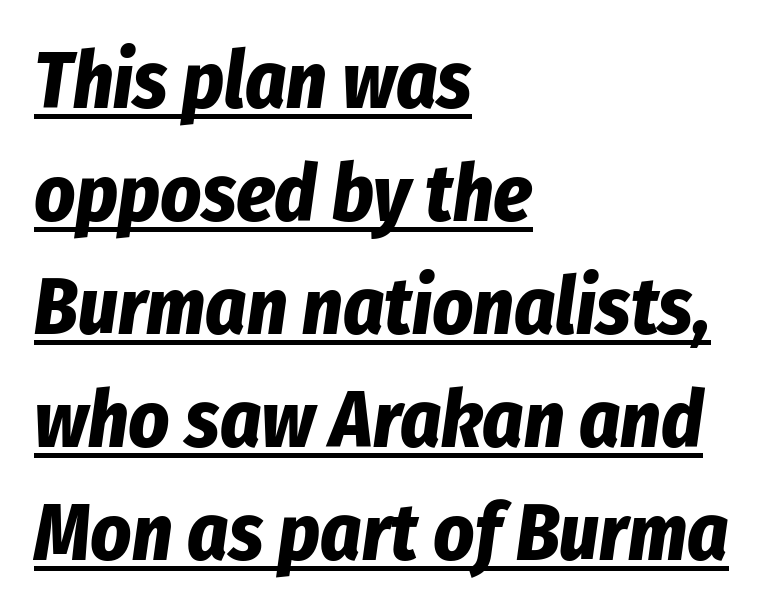
Think of a printed novel: that variable character pitch is what you see here. The setting favours the left margin, as ordinary paragraphs usually do. The whole block is typeset with a tilt. Whoever set this chose a conventional vertical rhythm. The face used here is rendered with its standard letterfit. The rendered words wear a rule along their underside.
